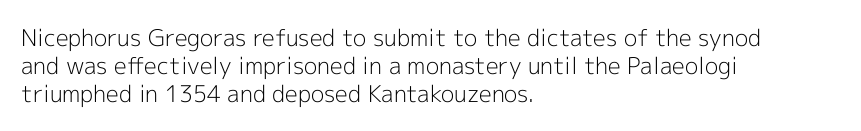
Italic: no, the glyphs are upright roman. Typeset ragged right — the left edge is the straight one. The gaps between neighbouring characters are ordinary and unremarkable. No letter is thick-stroked: the sample isn't bold. Lines of text with bare space underneath.
